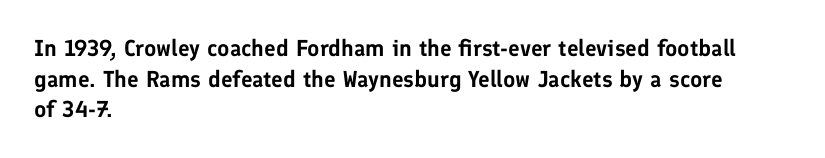
A typesetter would call this leading conventional body-copy spacing. No italicization has been applied; the sample stays upright. Tracking value appears to be zero — textbook default spacing. Short and long lines alike share a common starting point at left. Decoration check: the copy has no underline.
